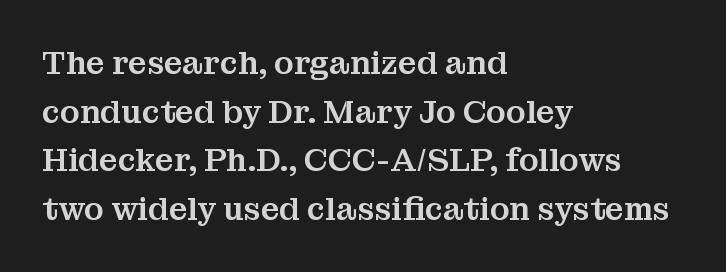
The image shows 32 px serif type, upright; set left-aligned, normal line spacing (1.52x), normal letter spacing, not underlined; medium stroke contrast and a medium x-height.
